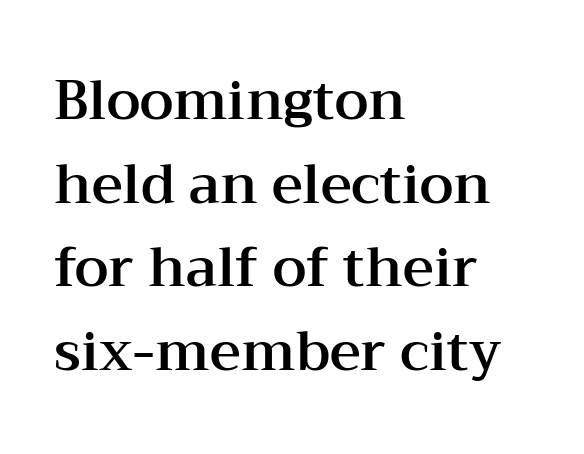
These lines stack with their left ends in a neat column. Tall strokes in this sample are plumb rather than angled. Regular leading. Check the space under the baseline: it is left empty. This is serif lettering, the kind often seen in printed books.
